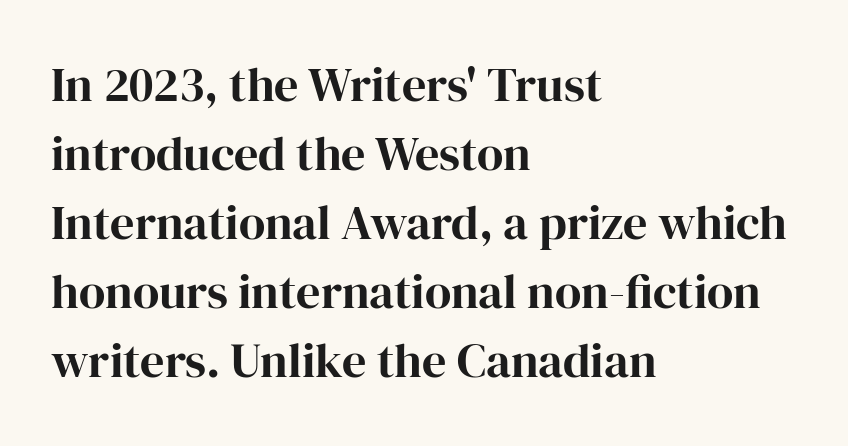
{"serif": "yes", "italic": "no", "bold": "yes", "weight": "bold", "width": "normal", "stroke_contrast": "high", "x_height": "medium", "monospaced": "no", "underline": "no", "align": "left", "line_spacing": "normal", "line_spacing_ratio": 1.44, "letter_spacing": "normal", "letter_spacing_em": 0.0, "glyph_px": 48}
